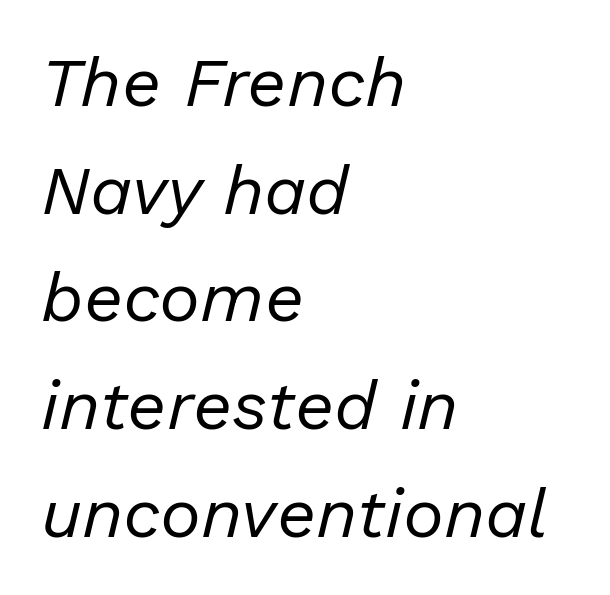
Q: Is the text bold? A: No.
Q: Is the text italic (slanted)? A: Yes, it leans right by about 13 degrees.
Q: Is the text underlined? A: No.
Q: How is the paragraph aligned? A: Left-aligned.
Q: Is the spacing between letters normal or unusually wide? A: Normal.
Q: Is the spacing between lines tight, normal or loose? A: Normal.
Q: Width (condensed, normal, or wide)? A: Normal.
Q: Stroke contrast? A: Low.
Q: x-height? A: Medium.
Q: Monospaced? A: No.
